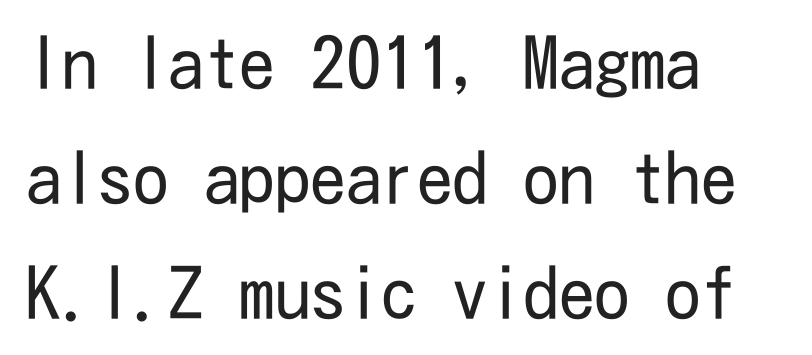
{"serif": "no", "italic": "no", "bold": "no", "weight": "regular", "width": "condensed", "stroke_contrast": "low", "x_height": "medium", "underline": "no", "align": "left", "line_spacing": "normal", "line_spacing_ratio": 1.62, "letter_spacing": "normal", "letter_spacing_em": 0.0, "glyph_px": 71}
